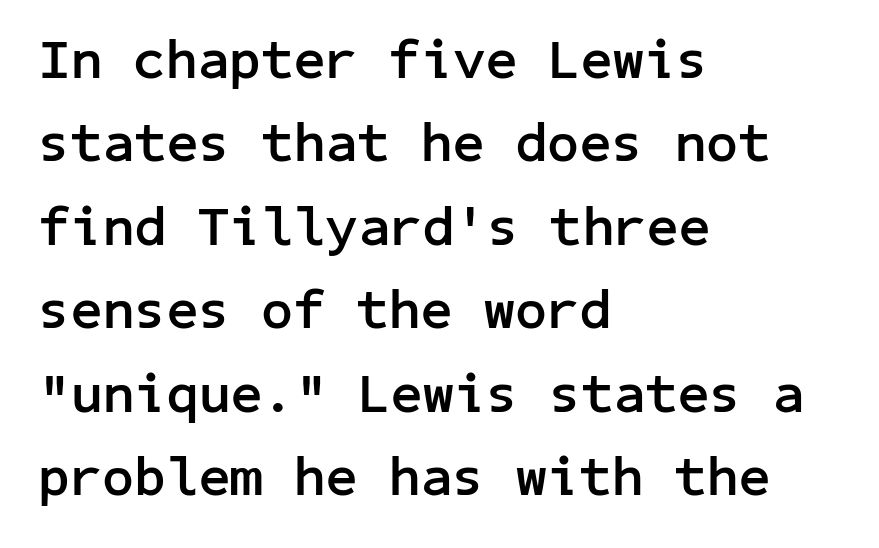
Q: Is the text bold? A: Yes.
Q: Is the text italic (slanted)? A: No, it is upright.
Q: Is the typeface a serif or a sans-serif typeface? A: Sans-serif.
Q: Is the text underlined? A: No.
Q: How is the paragraph aligned? A: Left-aligned.
Q: Is the spacing between letters normal or unusually wide? A: Normal.
Q: Is the spacing between lines tight, normal or loose? A: Normal.
Q: Width (condensed, normal, or wide)? A: Normal.
Q: Stroke contrast? A: Low.
Q: x-height? A: Medium.
